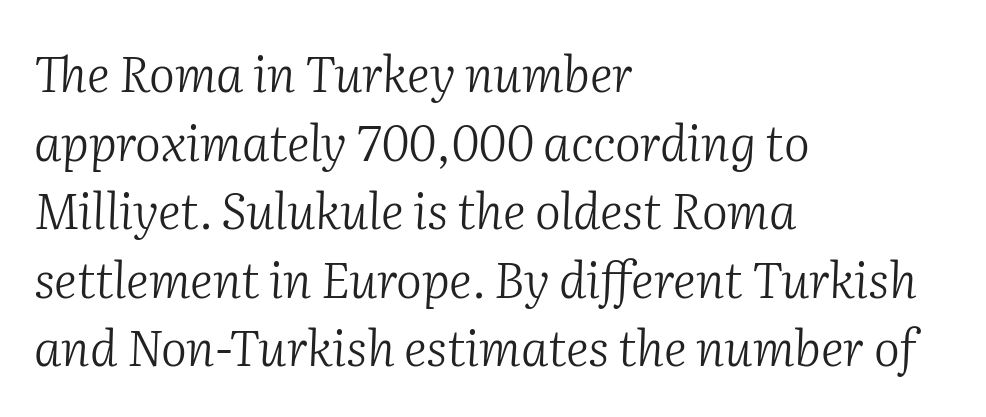
Summary of weight: not heavy and not bold. Type style note: has serifs. You can tell it's italic because the verticals aren't actually vertical. In terms of leading, this rendering sits right in the middle.
